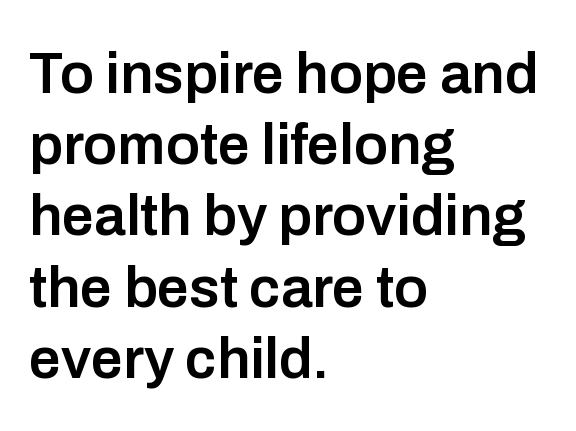
{"serif": "no", "italic": "no", "bold": "semi", "weight": "semibold", "width": "normal", "stroke_contrast": "low", "x_height": "medium", "monospaced": "no", "underline": "no", "align": "left", "line_spacing": "normal", "line_spacing_ratio": 1.25, "letter_spacing": "normal", "letter_spacing_em": 0.0, "glyph_px": 57}
